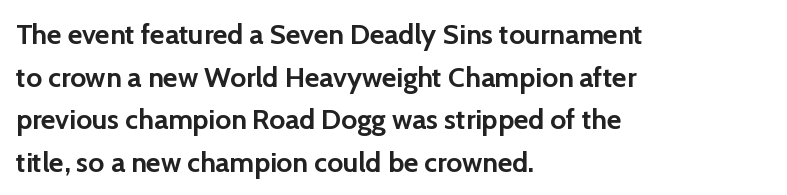
{"serif": "no", "italic": "no", "bold": "yes", "weight": "semibold", "width": "normal", "stroke_contrast": "low", "x_height": "medium", "monospaced": "no", "underline": "no", "align": "left", "line_spacing": "normal", "line_spacing_ratio": 1.52, "letter_spacing": "normal", "letter_spacing_em": 0.0, "glyph_px": 28}
